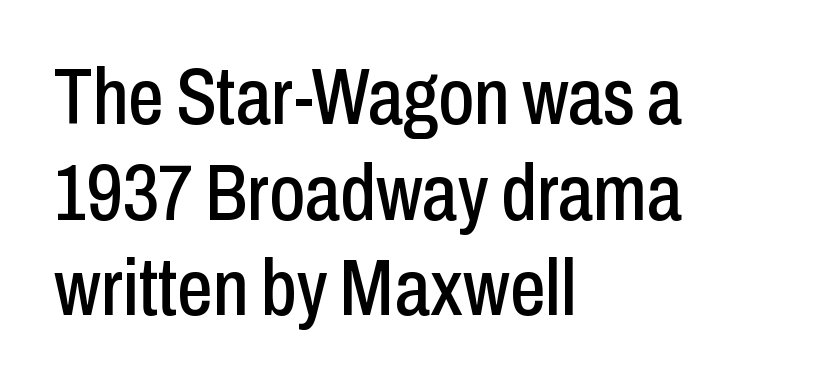
Q: Is the text italic (slanted)? A: No, it is upright.
Q: Is the typeface a serif or a sans-serif typeface? A: Sans-serif.
Q: Is the text underlined? A: No.
Q: How is the paragraph aligned? A: Left-aligned.
Q: Is the spacing between letters normal or unusually wide? A: Normal.
Q: Width (condensed, normal, or wide)? A: Condensed.
Q: Stroke contrast? A: Low.
Q: x-height? A: Medium.
Q: Monospaced? A: No.
